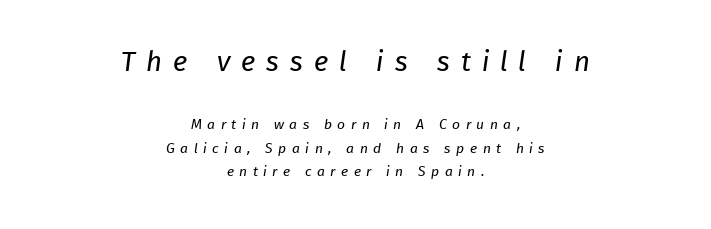
The image shows 28 px regular-weight sans-serif type; set centered, normal line spacing (1.67x), unusually wide letter spacing (+0.39 em), not underlined; the first (top) block is 2.0x larger; low stroke contrast and a medium x-height.
